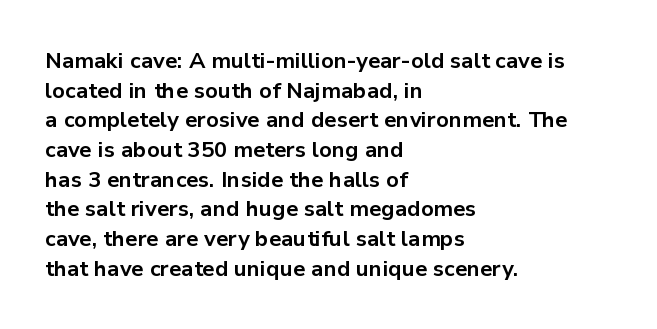
Caption: standard tracking, unaltered. Bold? Absolutely — the strokes are thick and heavy. Where is the straight margin? On the left. The line-height multiplier appears to be the usual default. Underlining? Definitely not there. Upright lettering throughout.
